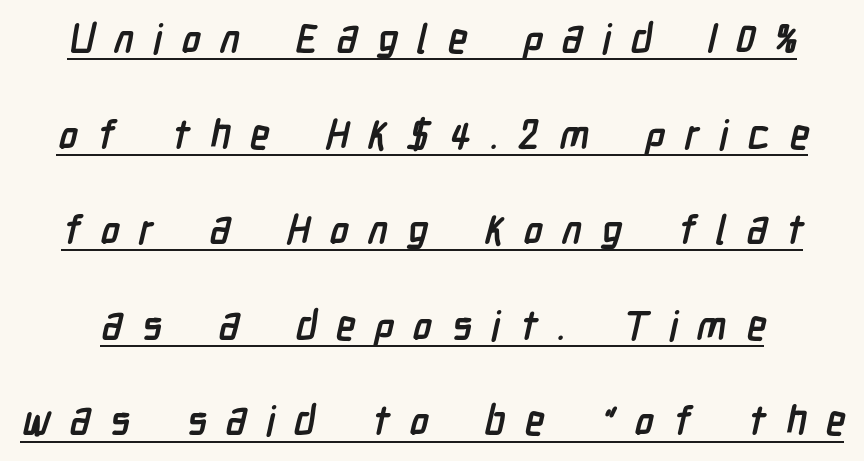
The image shows 40 px semibold, condensed sans-serif type; set loose line spacing (2.39x), unusually wide letter spacing (+0.48 em), underlined; low stroke contrast and a medium x-height.
